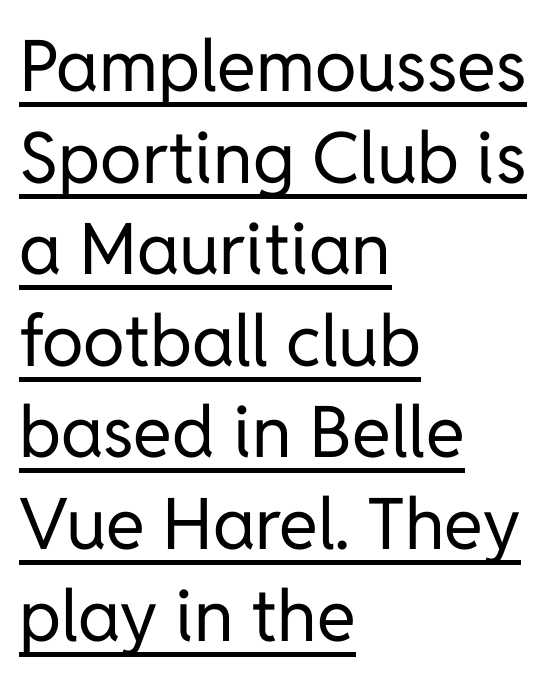
Q: Is the text bold? A: No.
Q: Is the text italic (slanted)? A: No, it is upright.
Q: Is the typeface a serif or a sans-serif typeface? A: Sans-serif.
Q: Is the text underlined? A: Yes.
Q: How is the paragraph aligned? A: Left-aligned.
Q: Is the spacing between letters normal or unusually wide? A: Normal.
Q: Is the spacing between lines tight, normal or loose? A: Normal.
Q: Width (condensed, normal, or wide)? A: Normal.
Q: Stroke contrast? A: Low.
Q: x-height? A: Medium.
Q: Monospaced? A: No.
